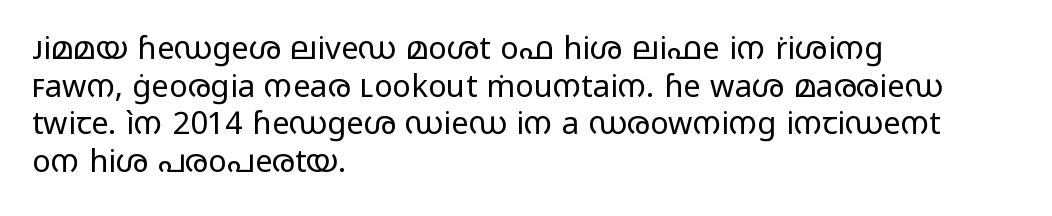
Q: Is the text bold? A: No.
Q: Is the text italic (slanted)? A: No, it is upright.
Q: Is the typeface a serif or a sans-serif typeface? A: Sans-serif.
Q: Is the text underlined? A: No.
Q: How is the paragraph aligned? A: Left-aligned.
Q: Is the spacing between letters normal or unusually wide? A: Normal.
Q: Width (condensed, normal, or wide)? A: Wide.
Q: Stroke contrast? A: Low.
Q: x-height? A: Medium.
Q: Monospaced? A: No.
